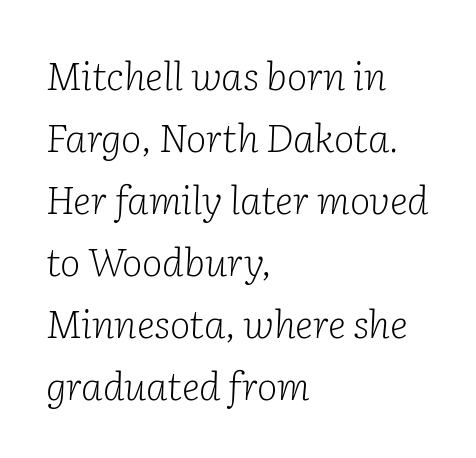
The image shows 39 px light serif type, italic (leaning right); set left-aligned, normal line spacing (1.59x), normal letter spacing, not underlined; low stroke contrast and a medium x-height.
